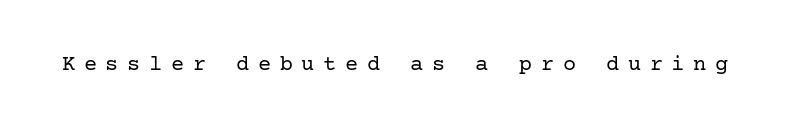
{"italic": "no", "bold": "no", "underline": "no", "letter_spacing": "wide", "letter_spacing_em": 0.39, "glyph_px": 22}
